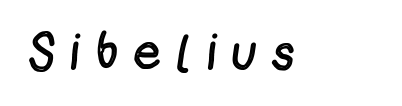
Q: Is the text bold? A: No.
Q: Is the typeface a serif or a sans-serif typeface? A: Sans-serif.
Q: Is the text underlined? A: No.
Q: Is the spacing between letters normal or unusually wide? A: Unusually wide.
Q: Width (condensed, normal, or wide)? A: Condensed.
Q: x-height? A: Medium.
Q: Monospaced? A: No.
